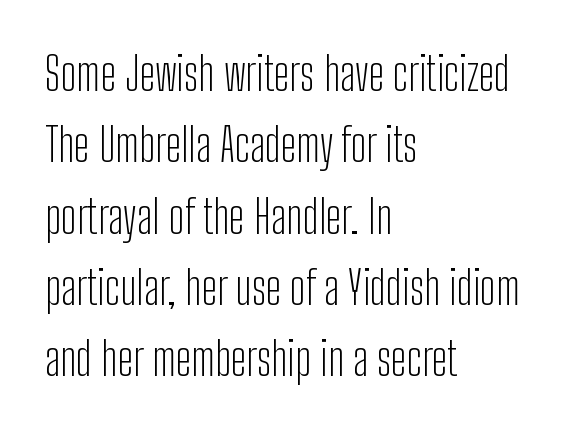
Each stroke keeps to a modest, everyday thickness or less. If you drew a ruler down the left edge, every line would touch it. Quick note: interline space is typical. Between one letter and the next there's only the usual sliver of space. Characters remain perfectly vertical along every line. The rendering uses natural spacing where letterforms have individual widths.
